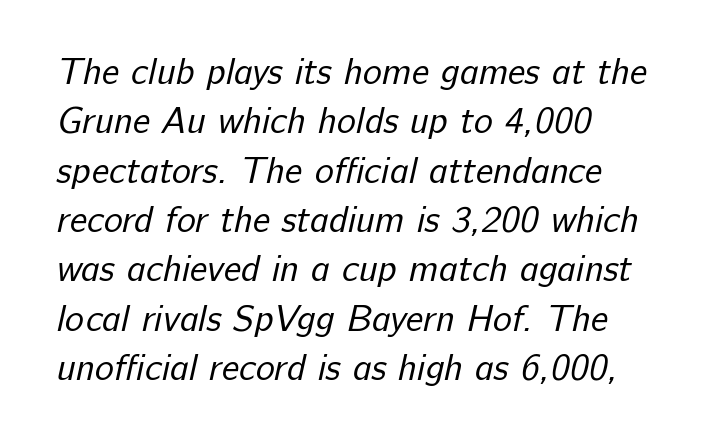
Q: Is the text bold? A: No.
Q: Is the typeface a serif or a sans-serif typeface? A: Sans-serif.
Q: Is the text underlined? A: No.
Q: How is the paragraph aligned? A: Left-aligned.
Q: Is the spacing between letters normal or unusually wide? A: Normal.
Q: Is the spacing between lines tight, normal or loose? A: Normal.
Q: Width (condensed, normal, or wide)? A: Normal.
Q: Stroke contrast? A: Low.
Q: x-height? A: Medium.
Q: Monospaced? A: No.
